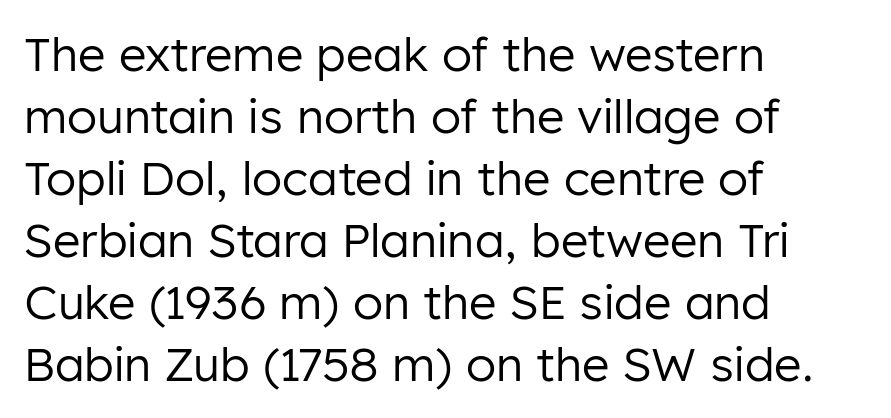
The image shows 47 px regular-weight sans-serif type, upright; set left-aligned, normal line spacing (1.32x), normal letter spacing, not underlined; low stroke contrast and a medium x-height.
